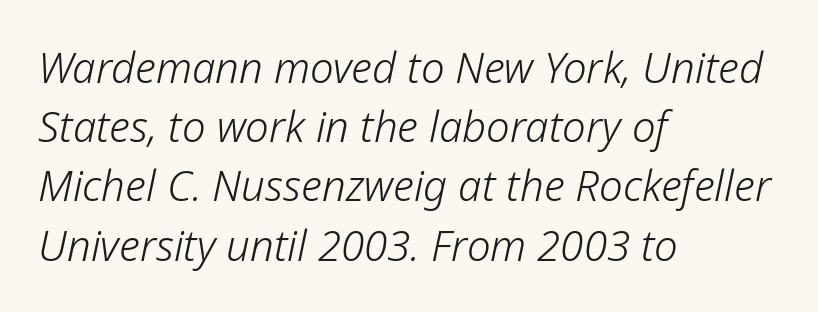
The image shows 42 px light type, italic (leaning right); set left-aligned, normal line spacing (1.41x), normal letter spacing, not underlined; low stroke contrast and a medium x-height.
